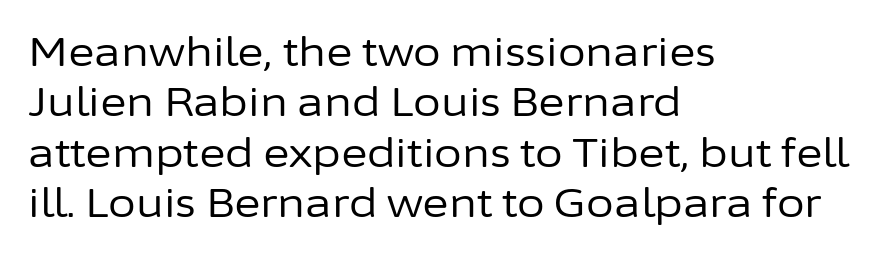
The image shows 40 px regular-weight sans-serif type, upright; set left-aligned, normal line spacing (1.26x), normal letter spacing, not underlined; low stroke contrast and a medium x-height.
